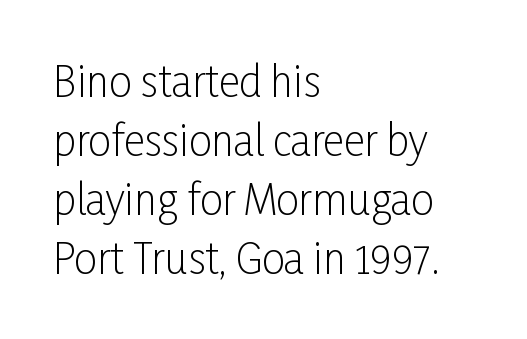
Is this a heavy cut? Hardly; it is regular or lighter. The setting favours the left margin, as ordinary paragraphs usually do. Rows of type keep a routine distance in the vertical direction. A typesetter would call this proportional, since set widths differ per character. What kind of face is this? One without serifs — a sans. Check under the words: just untouched page.
